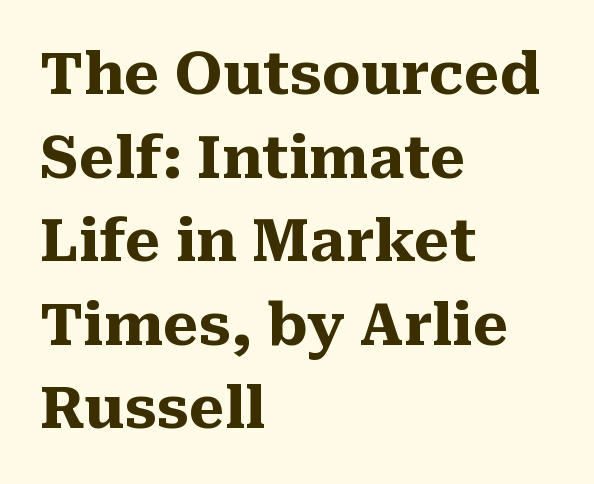
Q: Is the text bold? A: Yes.
Q: Is the text italic (slanted)? A: No, it is upright.
Q: Is the typeface a serif or a sans-serif typeface? A: Serif.
Q: Is the text underlined? A: No.
Q: How is the paragraph aligned? A: Left-aligned.
Q: Is the spacing between letters normal or unusually wide? A: Normal.
Q: Is the spacing between lines tight, normal or loose? A: Normal.
Q: Width (condensed, normal, or wide)? A: Normal.
Q: Stroke contrast? A: Medium.
Q: x-height? A: Medium.
Q: Monospaced? A: No.
